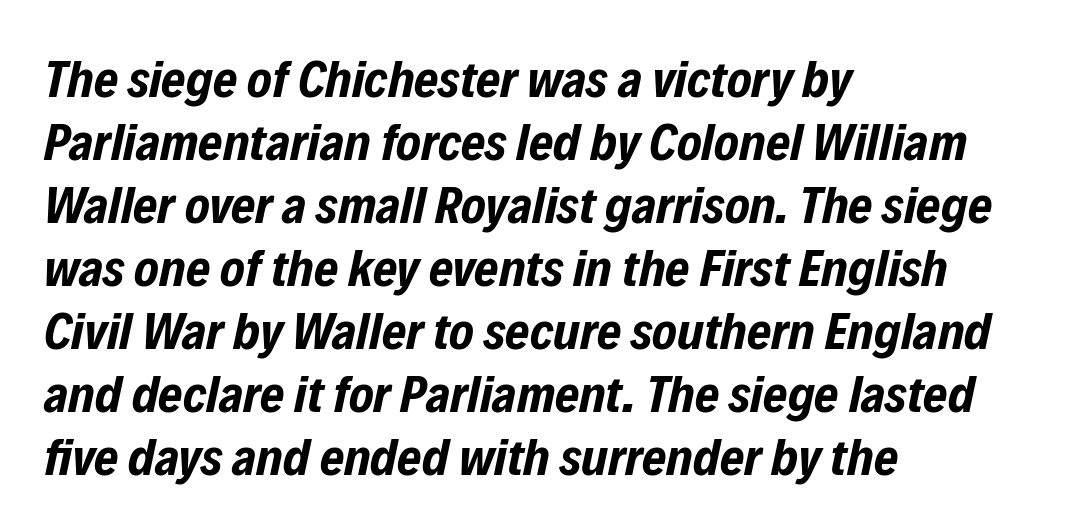
Is this a fixed-width face? No — the glyphs have proportional, varying widths. Bold? Absolutely — the strokes are thick and heavy. The specimen reads as italic at a glance. Reading down the block, your eye returns to a fixed left position each line.
